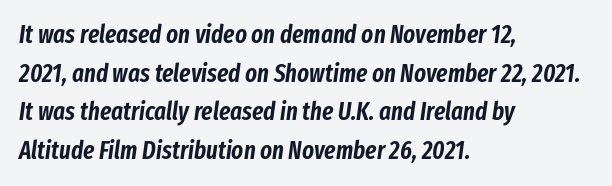
Would a proofreader flag this as italicized? Yes. Short and long lines alike share a common starting point at left. Spacing between characters is what you'd get straight out of the box. The glyphs are unaccompanied by any horizontal stroke below them. The block of text has a typical density, with ordinary space between rows.
